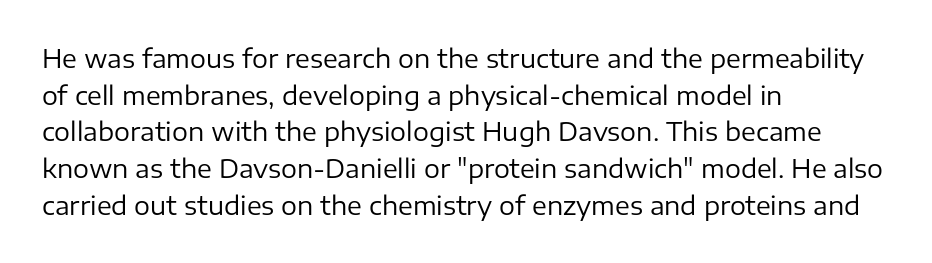
Q: Is the text bold? A: No.
Q: Is the text italic (slanted)? A: No, it is upright.
Q: Is the text underlined? A: No.
Q: How is the paragraph aligned? A: Left-aligned.
Q: Is the spacing between letters normal or unusually wide? A: Normal.
Q: Is the spacing between lines tight, normal or loose? A: Normal.
